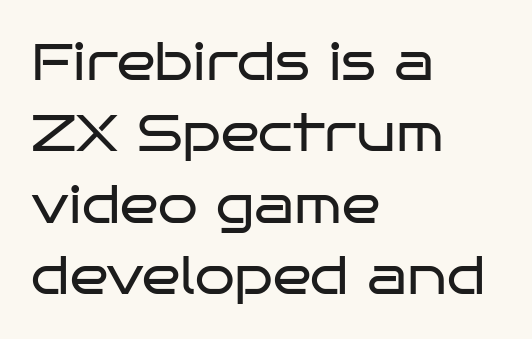
Q: Is the text bold? A: No.
Q: Is the text italic (slanted)? A: No, it is upright.
Q: Is the typeface a serif or a sans-serif typeface? A: Sans-serif.
Q: Is the text underlined? A: No.
Q: How is the paragraph aligned? A: Left-aligned.
Q: Is the spacing between letters normal or unusually wide? A: Normal.
Q: Is the spacing between lines tight, normal or loose? A: Normal.
Q: Width (condensed, normal, or wide)? A: Wide.
Q: Stroke contrast? A: Low.
Q: x-height? A: Large.
Q: Monospaced? A: No.
